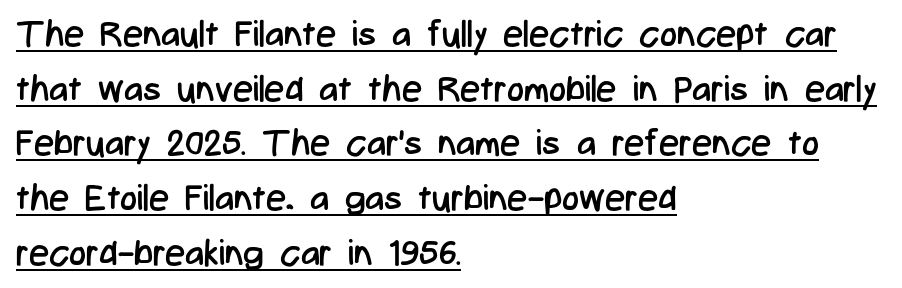
Q: Is the text bold? A: No.
Q: Is the text italic (slanted)? A: No, it is upright.
Q: Is the typeface a serif or a sans-serif typeface? A: Sans-serif.
Q: Is the text underlined? A: Yes.
Q: How is the paragraph aligned? A: Left-aligned.
Q: Is the spacing between letters normal or unusually wide? A: Normal.
Q: Is the spacing between lines tight, normal or loose? A: Normal.
Q: Width (condensed, normal, or wide)? A: Condensed.
Q: Stroke contrast? A: Low.
Q: x-height? A: Medium.
Q: Monospaced? A: No.
